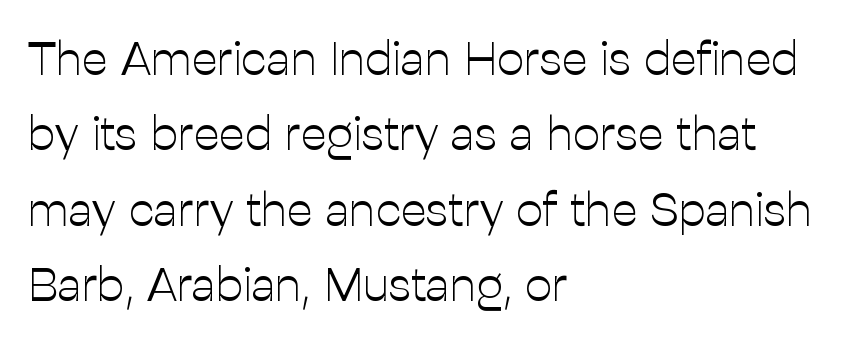
Q: Is the text bold? A: No.
Q: Is the text italic (slanted)? A: No, it is upright.
Q: Is the typeface a serif or a sans-serif typeface? A: Sans-serif.
Q: Is the text underlined? A: No.
Q: How is the paragraph aligned? A: Left-aligned.
Q: Is the spacing between letters normal or unusually wide? A: Normal.
Q: Is the spacing between lines tight, normal or loose? A: Normal.
Q: Width (condensed, normal, or wide)? A: Normal.
Q: Stroke contrast? A: Low.
Q: x-height? A: Medium.
Q: Monospaced? A: No.
